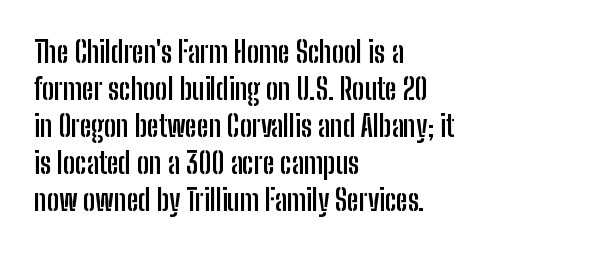
The image shows 29 px semibold, condensed sans-serif type, upright; set left-aligned, normal line spacing (1.28x), normal letter spacing, not underlined; low stroke contrast and a medium x-height.
